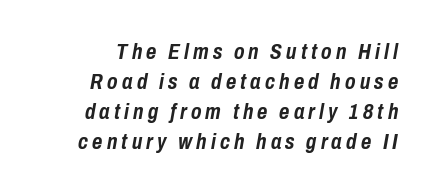
{"italic": "yes", "lean": "right", "slant_degrees": 10, "bold": "yes", "underline": "no", "line_spacing": "normal", "line_spacing_ratio": 1.37, "glyph_px": 22}
